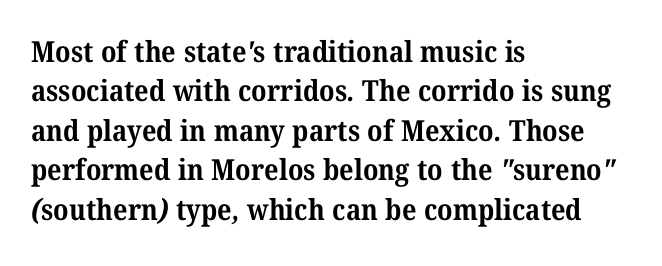
Evenly set lines give the paragraph a standard silhouette. This sample has the flowing, uneven cadence of proportional lettering. Notice how the passage keeps a crisp vertical edge on the left only. Glyph-to-glyph distance matches everyday printed text.
